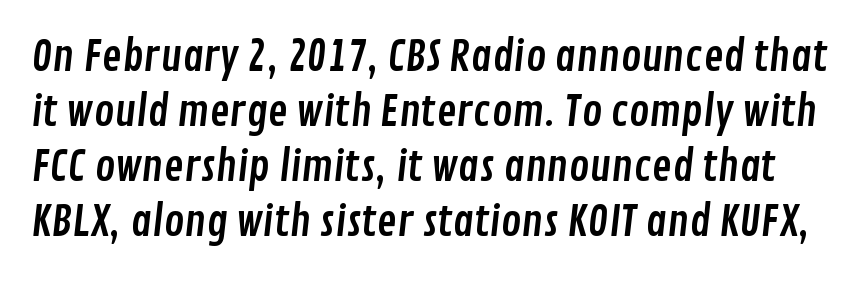
Q: Is the typeface a serif or a sans-serif typeface? A: Sans-serif.
Q: Is the text underlined? A: No.
Q: Is the spacing between letters normal or unusually wide? A: Normal.
Q: Is the spacing between lines tight, normal or loose? A: Normal.
Q: Width (condensed, normal, or wide)? A: Condensed.
Q: Stroke contrast? A: Low.
Q: x-height? A: Medium.
Q: Monospaced? A: No.
